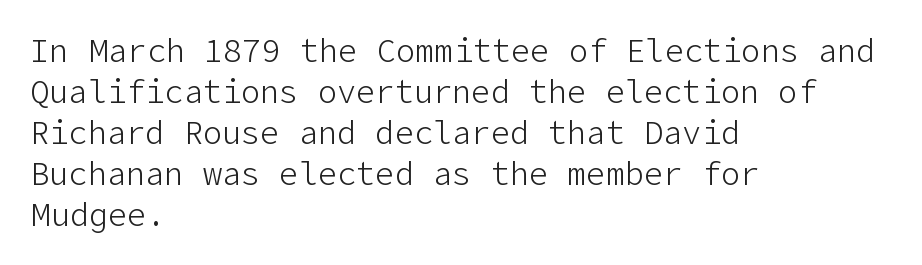
The image shows 32 px light sans-serif type, upright; set left-aligned, normal line spacing (1.28x), normal letter spacing, not underlined; low stroke contrast and a medium x-height.
